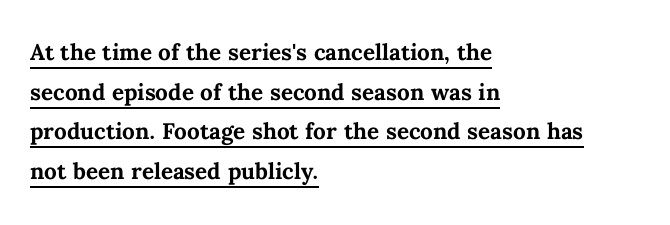
{"italic": "no", "bold": "yes", "weight": "semibold", "width": "normal", "stroke_contrast": "medium", "x_height": "medium", "monospaced": "no", "underline": "yes", "align": "left", "line_spacing": "normal", "line_spacing_ratio": 1.32, "letter_spacing": "normal", "letter_spacing_em": 0.0, "glyph_px": 30}
